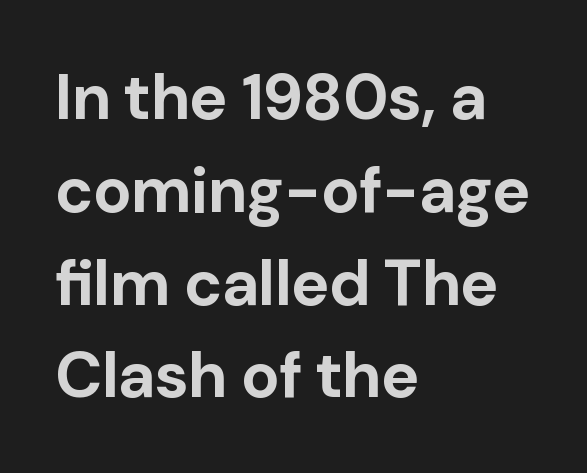
The image shows 64 px bold sans-serif type, upright; set left-aligned, normal line spacing (1.45x), normal letter spacing, not underlined; low stroke contrast and a medium x-height.
